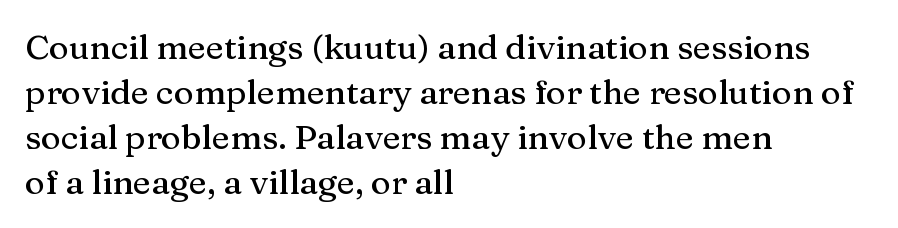
Q: Is the text italic (slanted)? A: No, it is upright.
Q: Is the typeface a serif or a sans-serif typeface? A: Serif.
Q: Is the text underlined? A: No.
Q: How is the paragraph aligned? A: Left-aligned.
Q: Is the spacing between letters normal or unusually wide? A: Normal.
Q: Is the spacing between lines tight, normal or loose? A: Normal.
Q: Width (condensed, normal, or wide)? A: Normal.
Q: Stroke contrast? A: Medium.
Q: x-height? A: Medium.
Q: Monospaced? A: No.
